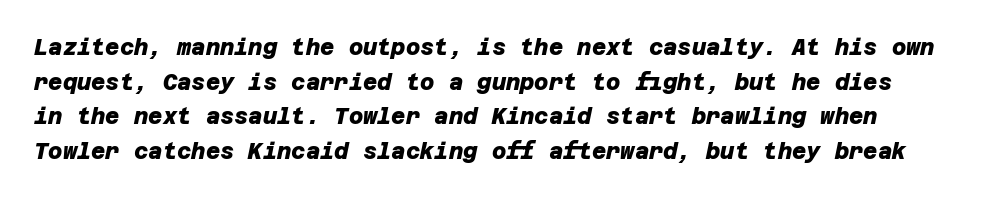
The glyphs are unaccompanied by any horizontal stroke below them. How are the letters spaced? Ordinarily, with no added tracking. Students, observe: this is what conventionally led text looks like. Strokes here are thick enough to call this a true bold.
